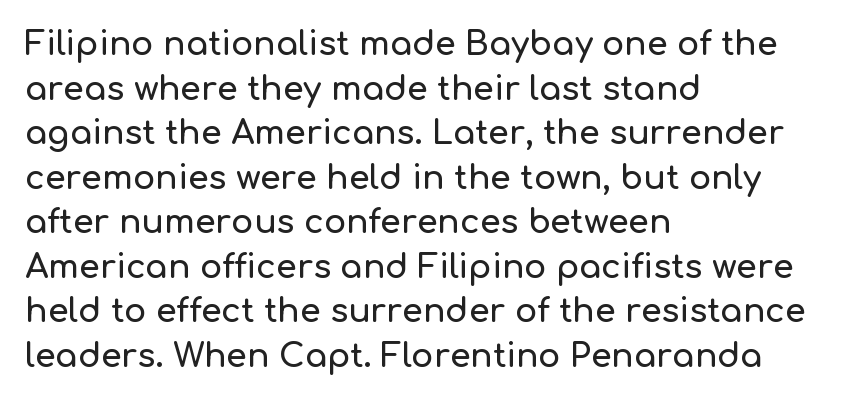
Descenders are the only things crossing below the line. These lines sit exactly where default settings would place them. Check where the strokes stop: nothing finishes them off — pure sans. Reading down the block, your eye returns to a fixed left position each line. This is roman type, the default non-slanted kind. Caption: standard tracking, unaltered.
